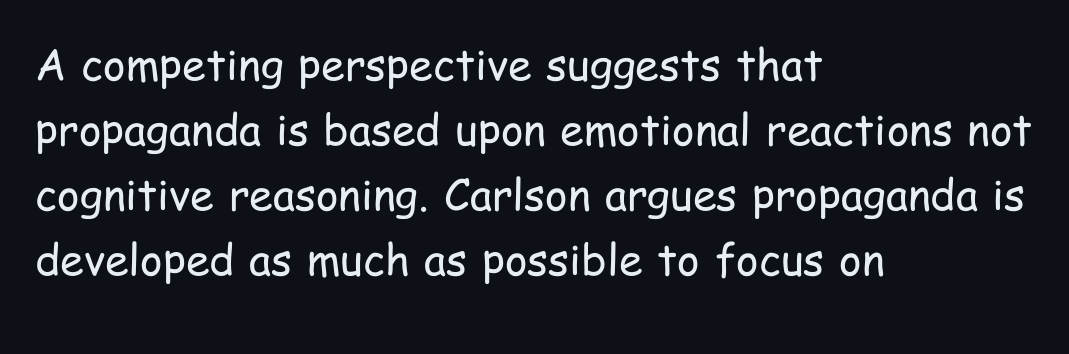
{"serif": "no", "italic": "no", "bold": "no", "weight": "regular", "width": "condensed", "stroke_contrast": "low", "x_height": "medium", "monospaced": "no", "underline": "no", "align": "left", "line_spacing": "normal", "line_spacing_ratio": 1.51, "letter_spacing": "normal", "letter_spacing_em": 0.0, "glyph_px": 43}
